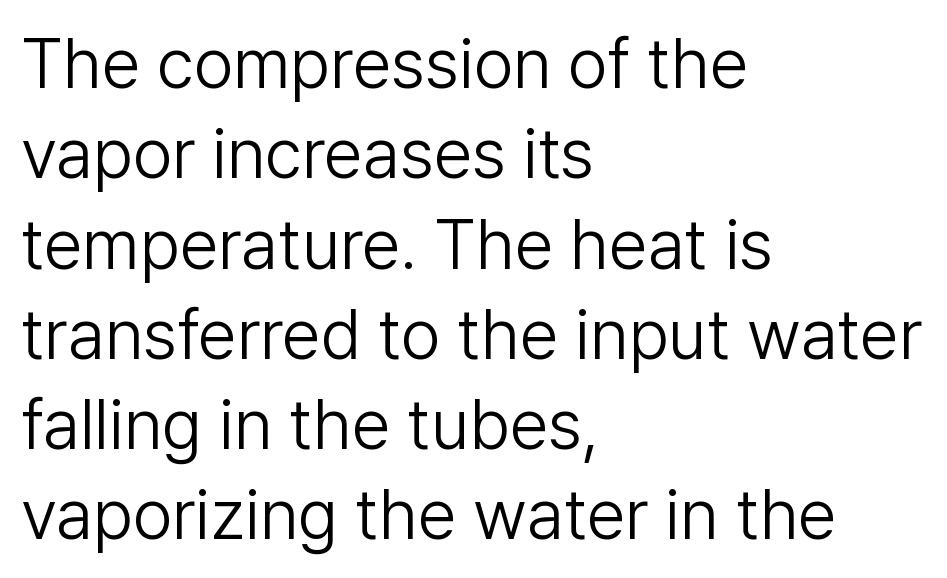
The image shows 70 px light sans-serif type, upright; set left-aligned, normal line spacing (1.29x), normal letter spacing, not underlined; low stroke contrast and a medium x-height.
